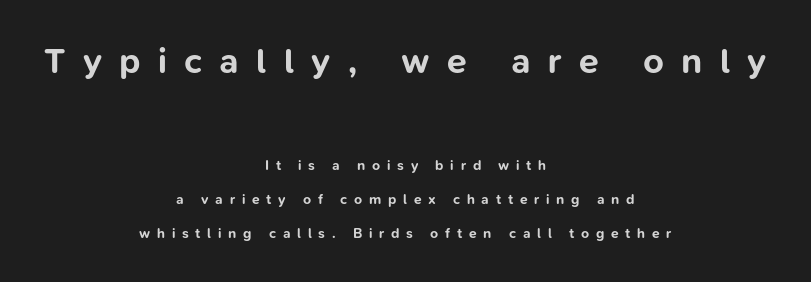
Is the type bold? Yes — the strokes are clearly thick and heavy. Each new line begins a long way beneath the previous one. The lettering stays uniformly vertical, giving the passage a roman look. Nobody drew a line under any word here. Is this a fixed-width face? No — the glyphs have proportional, varying widths. Each word looks stretched out because of the extra space between its letters.
